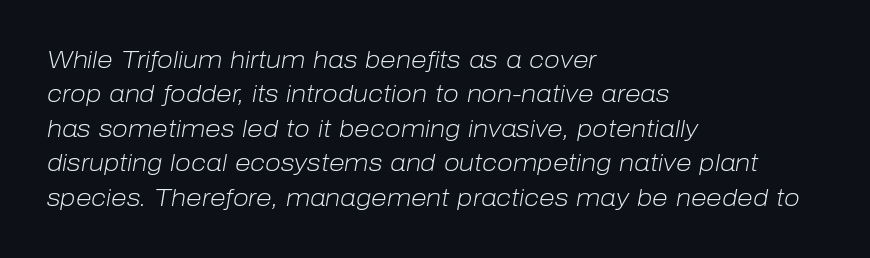
{"italic": "yes", "lean": "right", "slant_degrees": 10, "bold": "no", "underline": "no", "align": "left", "line_spacing": "normal", "line_spacing_ratio": 1.5, "letter_spacing": "normal", "letter_spacing_em": 0.0, "glyph_px": 23}
